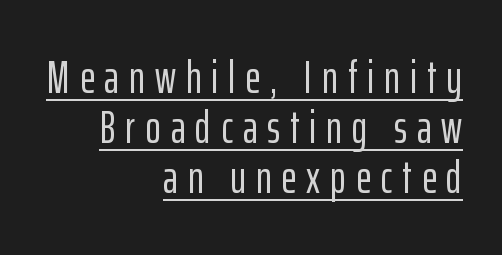
Spacing between characters has been opened up far beyond the box default. Note: no serifs on the glyphs. Whoever set this chose condensed vertical rhythm over breathing room. Each line ends at the same right margin while the left side varies. The type sits square on the baseline with zero lean.
